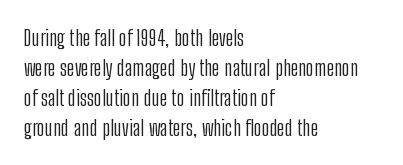
The image shows 22 px text type, upright; set left-aligned, normal line spacing (1.36x), normal letter spacing, not underlined.
